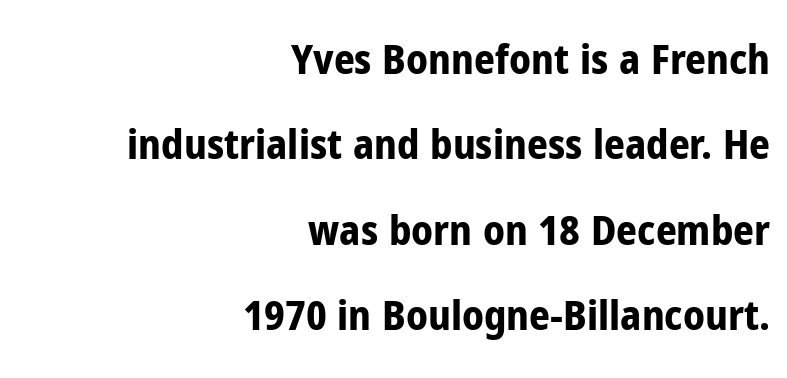
Q: Is the text bold? A: Yes.
Q: Is the text italic (slanted)? A: No, it is upright.
Q: Is the typeface a serif or a sans-serif typeface? A: Sans-serif.
Q: Is the text underlined? A: No.
Q: How is the paragraph aligned? A: Right-aligned.
Q: Is the spacing between letters normal or unusually wide? A: Normal.
Q: Is the spacing between lines tight, normal or loose? A: Loose.
Q: Width (condensed, normal, or wide)? A: Condensed.
Q: Stroke contrast? A: Low.
Q: x-height? A: Medium.
Q: Monospaced? A: No.
